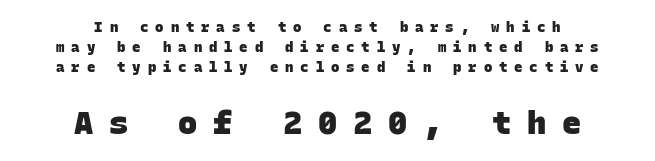
Q: Is the text bold? A: Yes.
Q: Is the typeface a serif or a sans-serif typeface? A: Sans-serif.
Q: Is the text underlined? A: No.
Q: How is the paragraph aligned? A: Centered.
Q: Is the spacing between letters normal or unusually wide? A: Unusually wide.
Q: Is the spacing between lines tight, normal or loose? A: Normal.
Q: Which block of text is set in a larger size, the first (top) or the second (bottom)? A: The second (bottom) one.
Q: Width (condensed, normal, or wide)? A: Normal.
Q: Stroke contrast? A: Low.
Q: x-height? A: Large.
Q: Monospaced? A: Yes.
